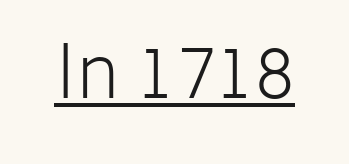
{"serif": "no", "italic": "no", "bold": "no", "weight": "light", "width": "normal", "stroke_contrast": "low", "x_height": "medium", "monospaced": "no", "underline": "yes", "letter_spacing": "normal", "letter_spacing_em": 0.0, "glyph_px": 72}
